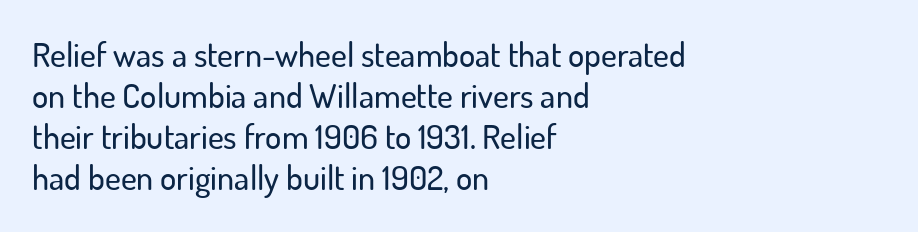
The image shows 34 px sans-serif type, upright; set left-aligned, line spacing 1.21x, normal letter spacing, not underlined; low stroke contrast and a small x-height.
